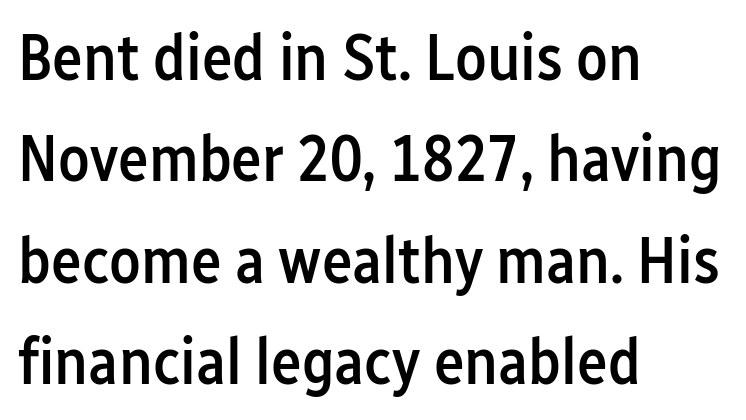
The image shows 65 px semibold, condensed sans-serif type, upright; set left-aligned, normal line spacing (1.56x), normal letter spacing, not underlined; low stroke contrast and a medium x-height.
